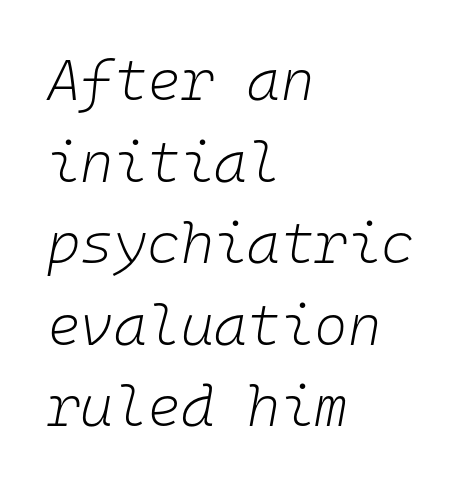
{"italic": "yes", "lean": "right", "slant_degrees": 10, "bold": "no", "weight": "light", "width": "normal", "stroke_contrast": "low", "x_height": "medium", "monospaced": "yes", "underline": "no", "align": "left", "line_spacing": "normal", "line_spacing_ratio": 1.43, "letter_spacing": "normal", "letter_spacing_em": 0.0, "glyph_px": 57}
